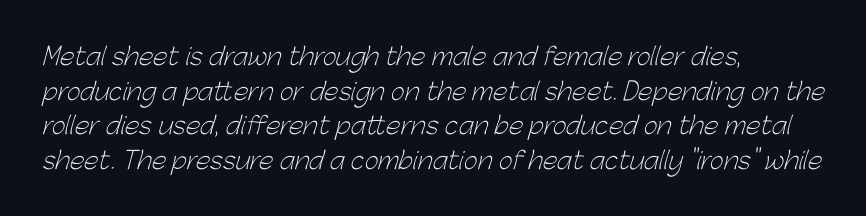
The image shows 24 px text type; set left-aligned, normal line spacing (1.44x), normal letter spacing, not underlined.
